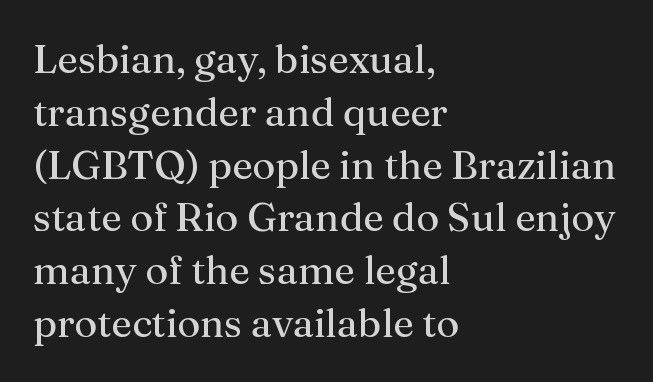
{"serif": "yes", "italic": "no", "bold": "no", "weight": "regular", "width": "normal", "stroke_contrast": "medium", "x_height": "medium", "monospaced": "no", "underline": "no", "align": "left", "line_spacing": "normal", "line_spacing_ratio": 1.32, "letter_spacing": "normal", "letter_spacing_em": 0.0, "glyph_px": 40}
